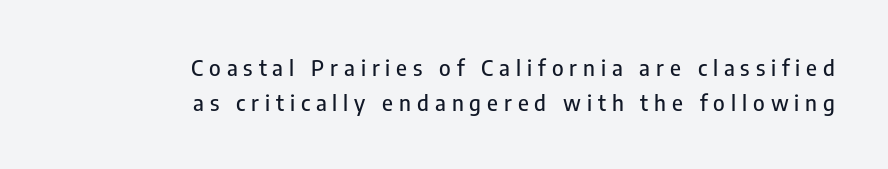
Q: Is the text italic (slanted)? A: No, it is upright.
Q: Is the text underlined? A: No.
Q: How is the paragraph aligned? A: Right-aligned.
Q: Is the spacing between letters normal or unusually wide? A: Unusually wide.
Q: Is the spacing between lines tight, normal or loose? A: Normal.
